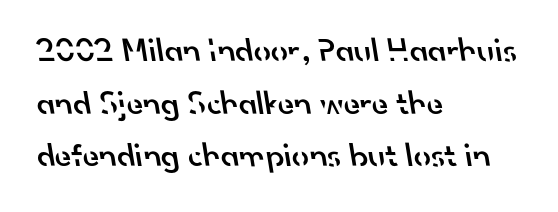
A clean baseline with only descenders dipping below it. This is sans-serif lettering, the kind often seen on screens and signage. Short note: letters normally spaced. Does the leading feel generous? No, just average. Spacing verdict: proportional, widths tailored to each character.
